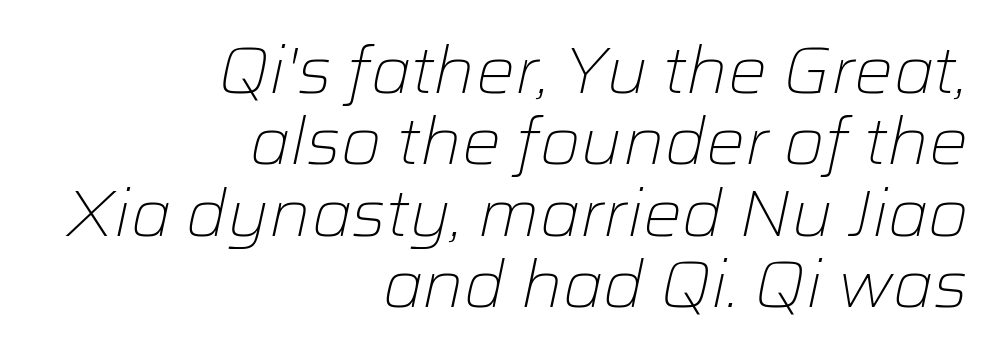
Weight class: somewhere from thin through regular. Italic? Definitely — the glyphs are oblique. Interline gaps are noticeably narrow in this sample. Spacing verdict: proportional, widths tailored to each character. Each line ends at the same right margin while the left side varies. The gap between lines stays unmarked.
